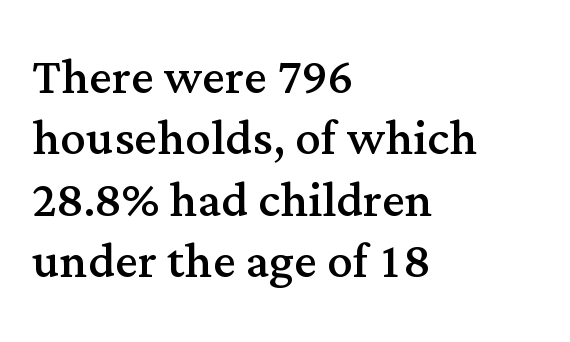
Q: Is the text bold? A: No.
Q: Is the text italic (slanted)? A: No, it is upright.
Q: Is the typeface a serif or a sans-serif typeface? A: Serif.
Q: Is the text underlined? A: No.
Q: How is the paragraph aligned? A: Left-aligned.
Q: Is the spacing between letters normal or unusually wide? A: Normal.
Q: Is the spacing between lines tight, normal or loose? A: Tight.
Q: Width (condensed, normal, or wide)? A: Normal.
Q: Stroke contrast? A: Medium.
Q: x-height? A: Medium.
Q: Monospaced? A: No.
